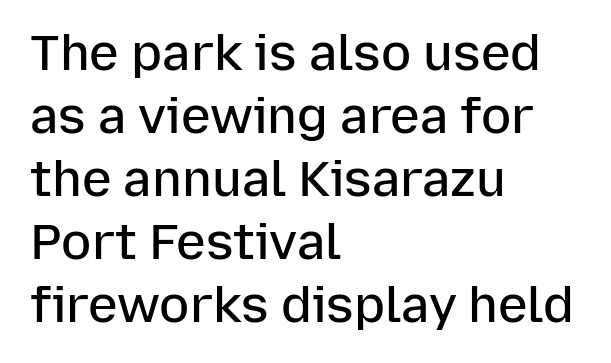
{"serif": "no", "italic": "no", "bold": "semi", "weight": "semibold", "width": "normal", "stroke_contrast": "low", "x_height": "medium", "monospaced": "no", "underline": "no", "align": "left", "line_spacing": "normal", "line_spacing_ratio": 1.26, "letter_spacing": "normal", "letter_spacing_em": 0.0, "glyph_px": 50}
